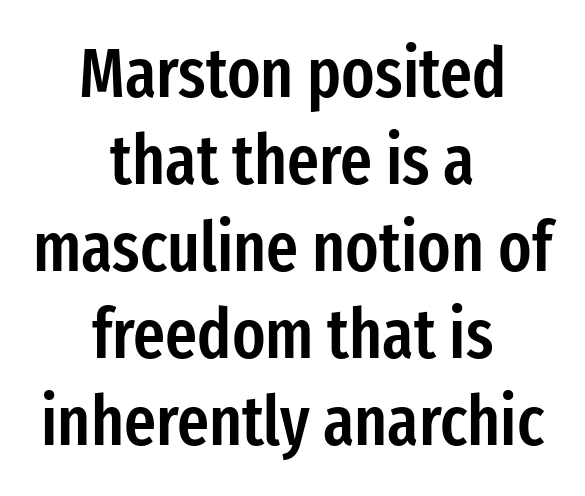
Is the block centered? Yes — each line is placed symmetrically about the middle. The axis of the letterforms is exactly vertical. The font is running at a semibold setting, under full bold. The strip under each line holds only bare page. In terms of leading, this rendering sits right in the middle. This sample uses a sans-serif face.
